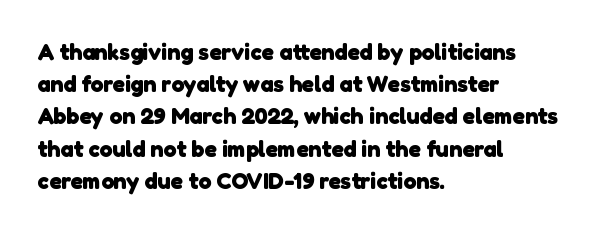
The paragraph shown leans on its left margin. The block of text has a typical density, with ordinary space between rows. Tracking value appears to be zero — textbook default spacing. Nobody drew a line under any word here. The typesetting leans heavy: a genuine bold.
